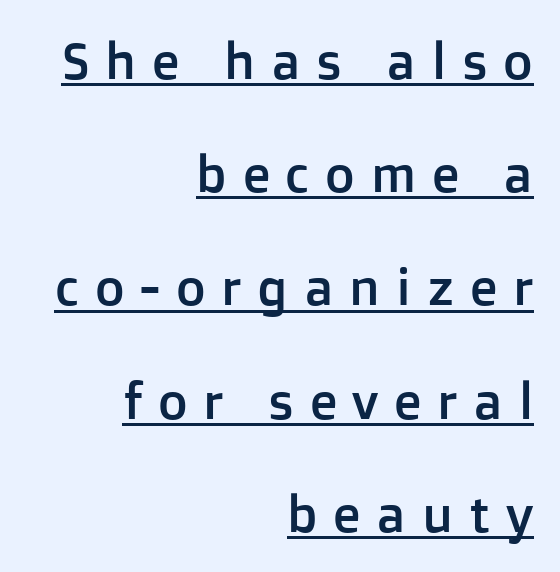
The image shows 51 px sans-serif type, upright; set right-aligned, loose line spacing (2.22x), unusually wide letter spacing (+0.31 em), underlined; low stroke contrast and a medium x-height.
